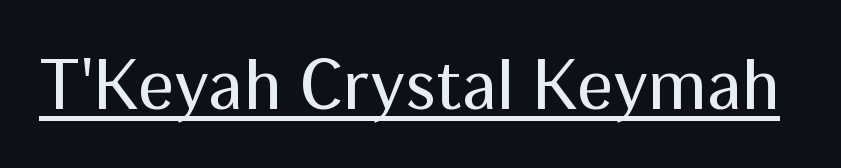
{"serif": "no", "italic": "no", "bold": "no", "weight": "regular", "width": "normal", "stroke_contrast": "medium", "x_height": "medium", "monospaced": "no", "underline": "yes", "letter_spacing": "normal", "letter_spacing_em": 0.0, "glyph_px": 72}
